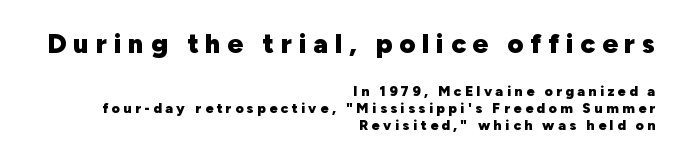
The image shows 27 px bold type, upright; set right-aligned, line spacing 1.23x, unusually wide letter spacing (+0.25 em), not underlined; the first (top) block is 1.93x larger.
